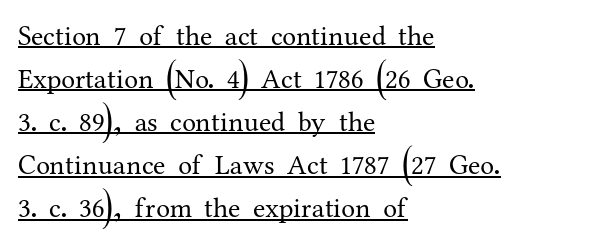
What decoration does the sample have? An underline. Note: serifs present on the glyphs. Every row of glyphs begins at an identical x-position on the left. Think of a printed novel: that variable character pitch is what you see here.
